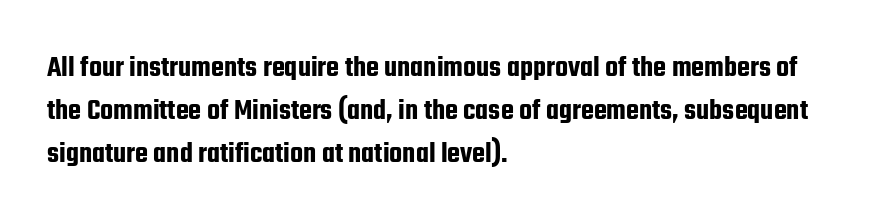
The image shows 30 px condensed sans-serif type, upright; set left-aligned, normal line spacing (1.43x), normal letter spacing, not underlined; low stroke contrast and a medium x-height.
